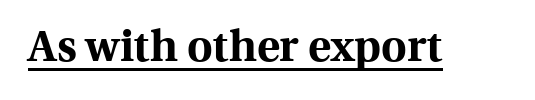
{"serif": "yes", "italic": "no", "bold": "yes", "weight": "bold", "width": "normal", "x_height": "medium", "monospaced": "no", "underline": "yes", "letter_spacing": "normal", "letter_spacing_em": 0.0, "glyph_px": 44}
